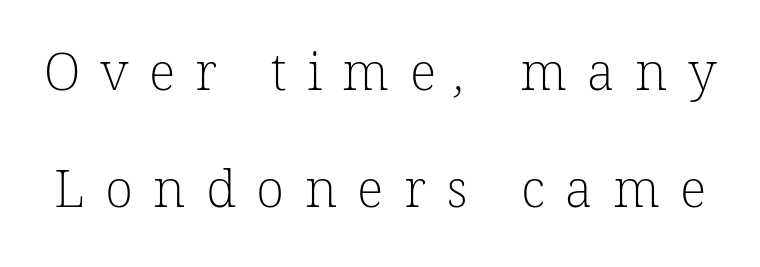
The image shows 52 px light serif type; set loose line spacing (2.25x), unusually wide letter spacing (+0.39 em), not underlined; low stroke contrast and a medium x-height.
